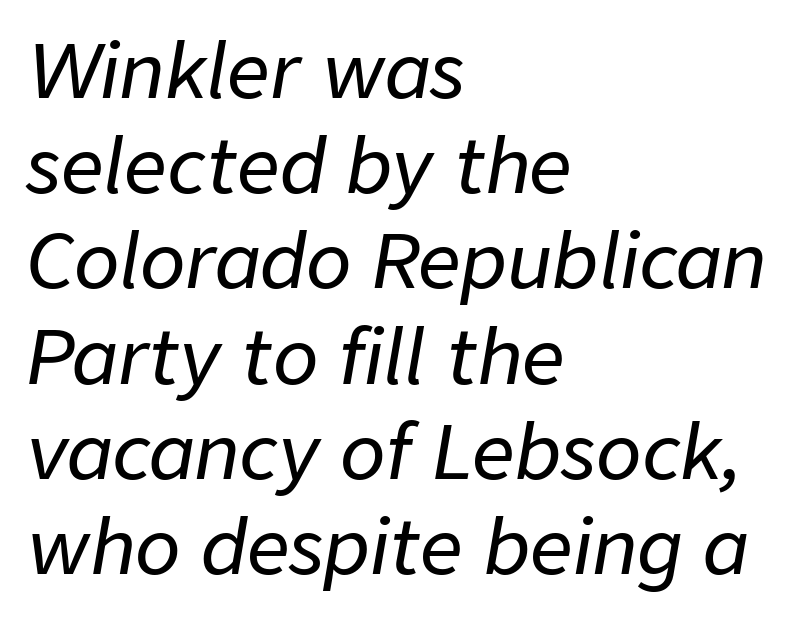
Rule under the text: the space is simply empty. Spacing between characters is what you'd get straight out of the box. The letters advance in unequal steps, a hallmark of proportional type. Layout note: lines flush left.
